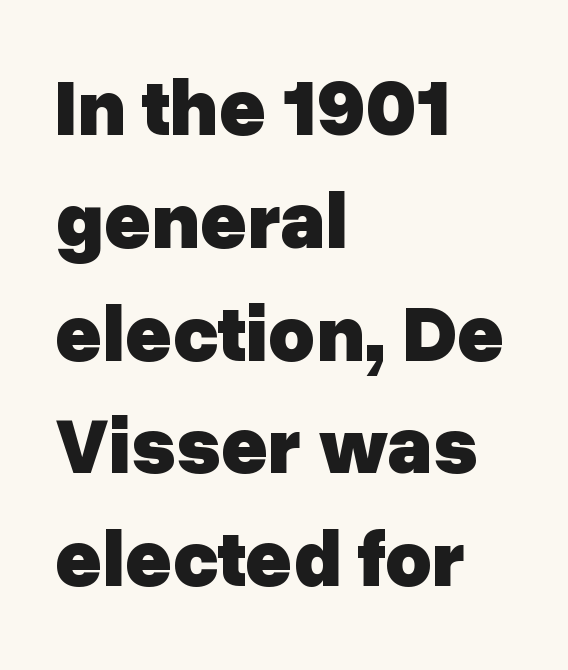
The image shows 80 px heavy sans-serif type, upright; set left-aligned, normal line spacing (1.41x), normal letter spacing, not underlined; low stroke contrast and a medium x-height.
